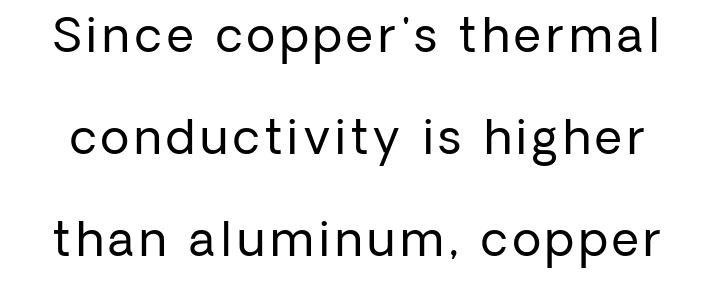
{"serif": "no", "italic": "no", "bold": "no", "weight": "regular", "width": "normal", "stroke_contrast": "low", "x_height": "medium", "monospaced": "no", "underline": "no", "line_spacing": "loose", "line_spacing_ratio": 2.17, "glyph_px": 47}
